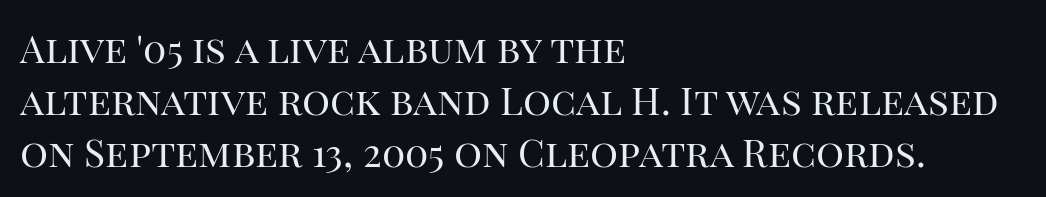
The space between consecutive lines is moderate. Only glyphs here, with clear space below each row. You could not count columns in this text — the font is proportionally spaced. Tracking value appears to be zero — textbook default spacing. Is the stroke heavy? The answer is a plain regular-or-lighter. Italic: no, the glyphs are upright roman.
